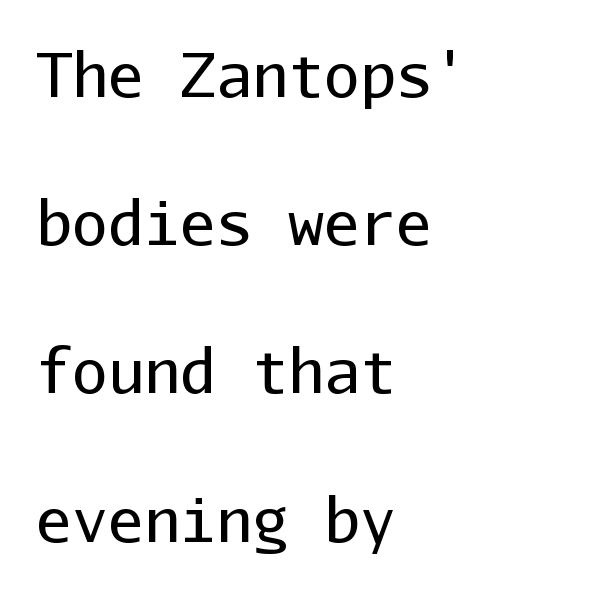
The leading is generous, giving the passage an open texture. Counters stay open thanks to moderate or lighter strokes. Underline: absent. Note the uniform advance width — an 'i' takes as much space as an 'm'. The line texture is even and compact thanks to regular tracking.
